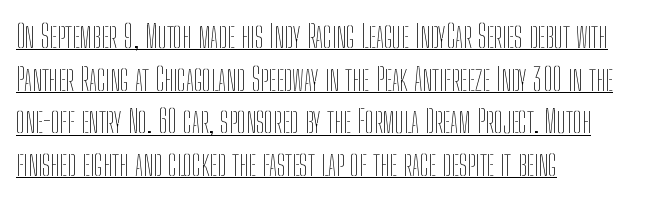
The image shows 32 px thin, condensed type, upright; set left-aligned, normal line spacing (1.33x), normal letter spacing, underlined; low stroke contrast and a medium x-height.
